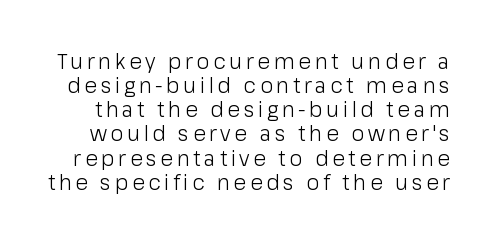
Q: Is the text bold? A: No.
Q: Is the text italic (slanted)? A: No, it is upright.
Q: Is the text underlined? A: No.
Q: Is the spacing between lines tight, normal or loose? A: Tight.
